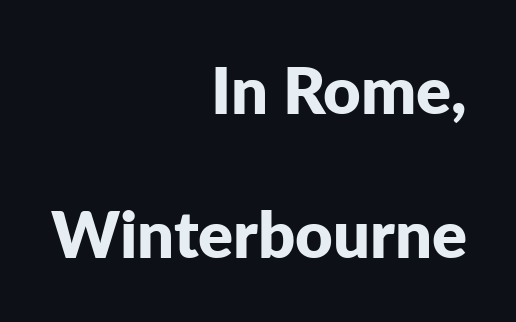
Compared with an ordinary text face, these strokes are far heavier — a full bold. Successive baselines arrive slowly, with a big drop between each. Think of a printed novel: that variable character pitch is what you see here. Lines of text with bare space underneath. Tracking value appears to be zero — textbook default spacing.
